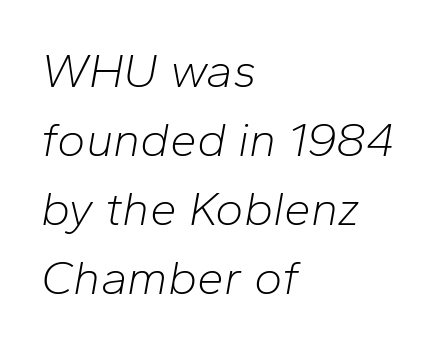
Casual observation: everything's shoved over to the left. Proportional: the letters do not fall into vertical columns. Honestly, the letter spacing is just normal — you wouldn't notice it. The letters look calm and open, with moderate or lighter stems.
